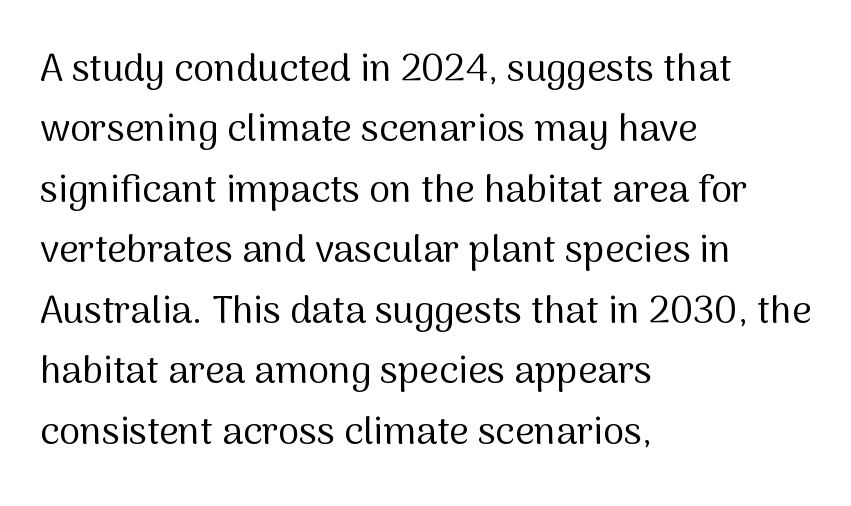
The image shows 38 px regular-weight sans-serif type, upright; set left-aligned, normal line spacing (1.59x), normal letter spacing, not underlined; medium stroke contrast and a medium x-height.
